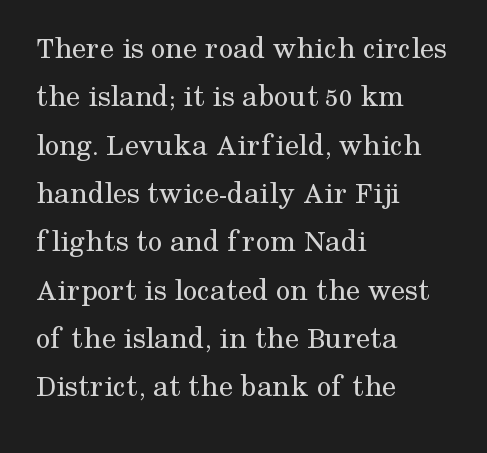
The image shows 32 px regular-weight serif type, upright; set left-aligned, normal line spacing (1.51x), normal letter spacing, not underlined; medium stroke contrast and a medium x-height.
